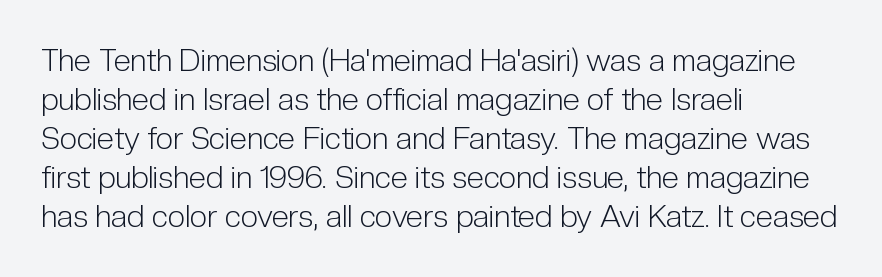
Q: Is the text bold? A: No.
Q: Is the text italic (slanted)? A: No, it is upright.
Q: Is the typeface a serif or a sans-serif typeface? A: Sans-serif.
Q: Is the text underlined? A: No.
Q: How is the paragraph aligned? A: Left-aligned.
Q: Is the spacing between letters normal or unusually wide? A: Normal.
Q: Is the spacing between lines tight, normal or loose? A: Normal.
Q: Width (condensed, normal, or wide)? A: Condensed.
Q: Stroke contrast? A: Low.
Q: x-height? A: Medium.
Q: Monospaced? A: No.
